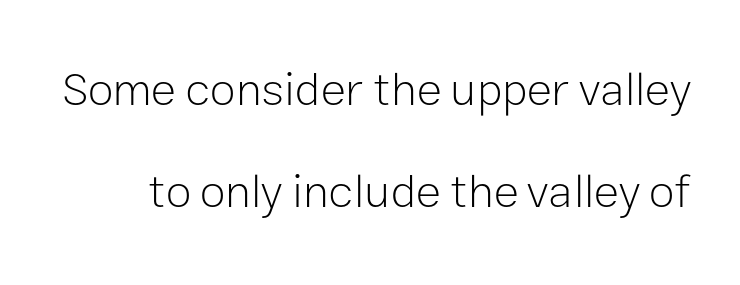
Q: Is the text bold? A: No.
Q: Is the text italic (slanted)? A: No, it is upright.
Q: Is the typeface a serif or a sans-serif typeface? A: Sans-serif.
Q: Is the text underlined? A: No.
Q: Is the spacing between letters normal or unusually wide? A: Normal.
Q: Is the spacing between lines tight, normal or loose? A: Loose.
Q: Width (condensed, normal, or wide)? A: Normal.
Q: Stroke contrast? A: Low.
Q: x-height? A: Medium.
Q: Monospaced? A: No.
